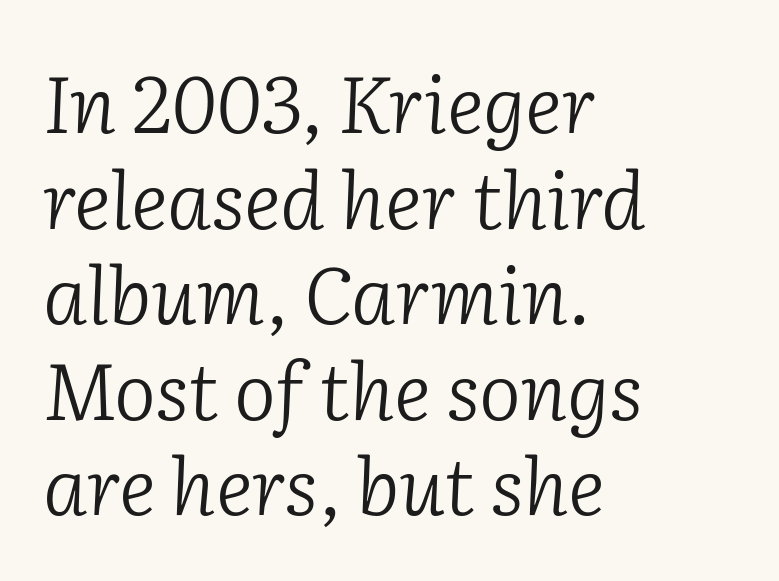
{"serif": "yes", "italic": "yes", "lean": "right", "slant_degrees": 2, "bold": "no", "weight": "light", "width": "normal", "stroke_contrast": "low", "x_height": "medium", "monospaced": "no", "underline": "no", "align": "left", "line_spacing_ratio": 1.21, "letter_spacing": "normal", "letter_spacing_em": 0.0, "glyph_px": 79}
